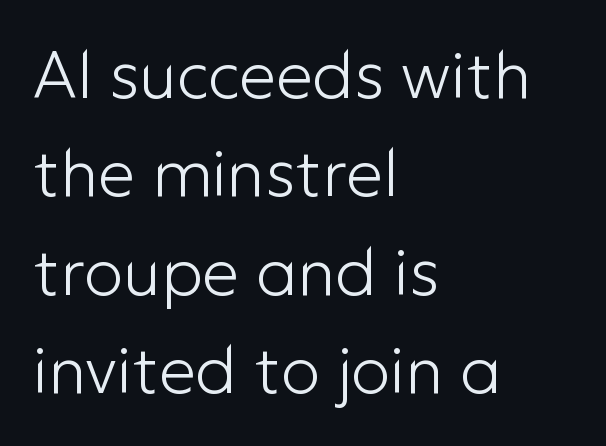
These lines stack with their left ends in a neat column. No feet cap the strokes, marking this as sans-serif type. A quiet, ordinary-to-light weight characterises the typeface. Leading matches the norm, producing a regular column. You could not count columns in this text — the font is proportionally spaced.
